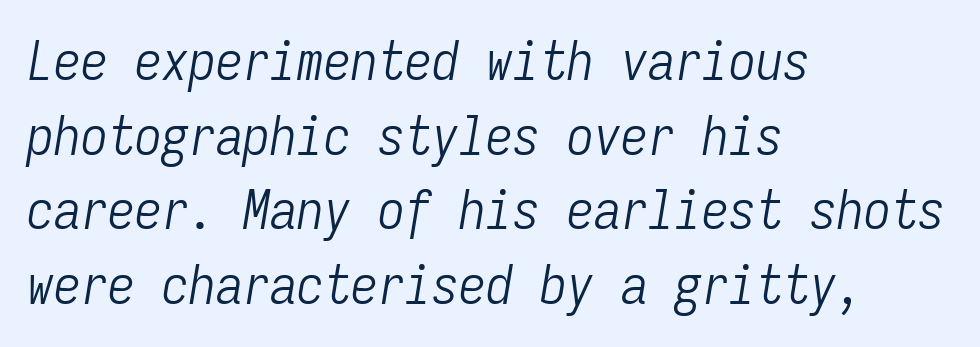
{"italic": "yes", "lean": "right", "slant_degrees": 9, "bold": "no", "weight": "light", "width": "condensed", "stroke_contrast": "low", "x_height": "medium", "monospaced": "yes", "underline": "no", "align": "left", "line_spacing": "normal", "line_spacing_ratio": 1.38, "letter_spacing": "normal", "letter_spacing_em": 0.0, "glyph_px": 54}
